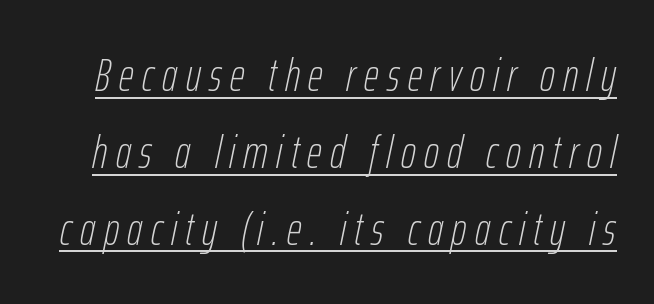
These lines are rendered in a variable-pitch font. What decoration does the sample have? An underline. The line-height multiplier appears to be the usual default. Italic: yes, the glyphs are oblique. The strokes are not fattened; the text isn't bold.
